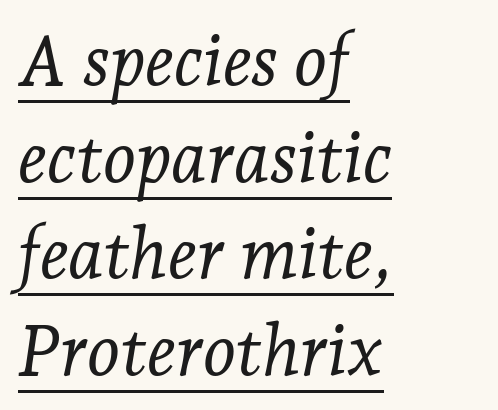
Q: Is the text bold? A: No.
Q: Is the text italic (slanted)? A: Yes, it leans right by about 7 degrees.
Q: Is the typeface a serif or a sans-serif typeface? A: Serif.
Q: Is the text underlined? A: Yes.
Q: How is the paragraph aligned? A: Left-aligned.
Q: Is the spacing between letters normal or unusually wide? A: Normal.
Q: Is the spacing between lines tight, normal or loose? A: Normal.
Q: Width (condensed, normal, or wide)? A: Normal.
Q: Stroke contrast? A: Low.
Q: x-height? A: Medium.
Q: Monospaced? A: No.
